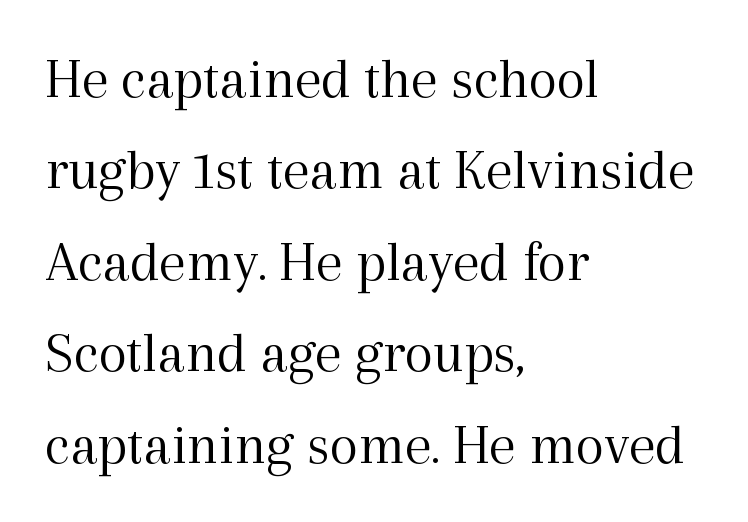
{"serif": "yes", "italic": "no", "bold": "no", "weight": "light", "width": "normal", "x_height": "medium", "monospaced": "no", "underline": "no", "align": "left", "line_spacing": "normal", "line_spacing_ratio": 1.55, "letter_spacing": "normal", "letter_spacing_em": 0.0, "glyph_px": 59}
